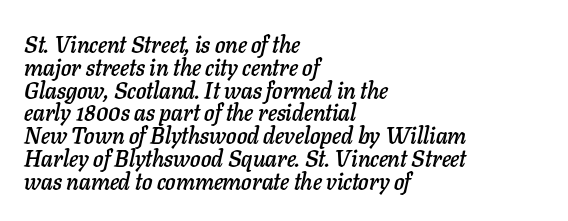
The image shows 23 px text type, italic (leaning right); set left-aligned, tight line spacing (0.99x), normal letter spacing, not underlined.
